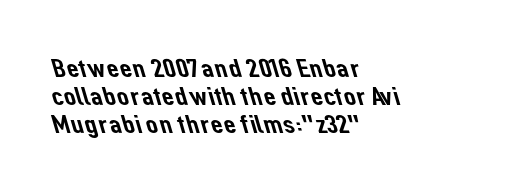
The line-height multiplier appears low, near solid setting. Notice how the passage keeps a crisp vertical edge on the left only. The horizontal fit of the characters is conventional and even. The space directly below the letters is spotless.
